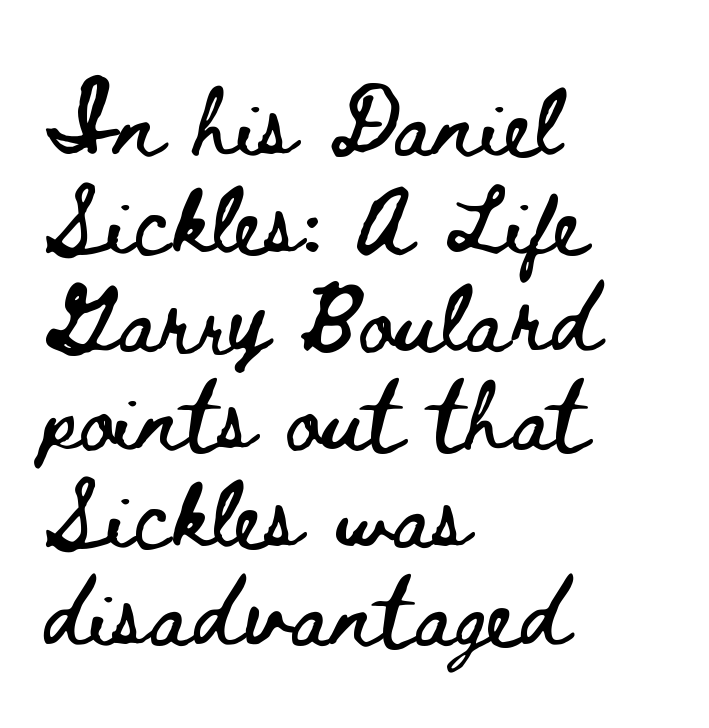
The image shows 68 px wide type; set left-aligned, normal line spacing (1.44x), normal letter spacing, not underlined; low stroke contrast and a small x-height.
